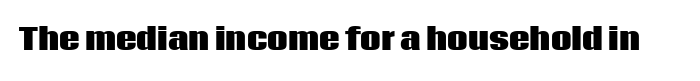
The image shows 29 px heavy sans-serif type, upright; set normal letter spacing, not underlined; low stroke contrast and a large x-height.
